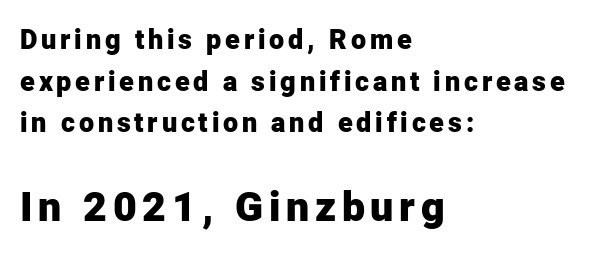
The image shows 41 px heavy sans-serif type, upright; set left-aligned, normal line spacing (1.54x), not underlined; the second (bottom) block is 1.52x larger; low stroke contrast and a medium x-height.
